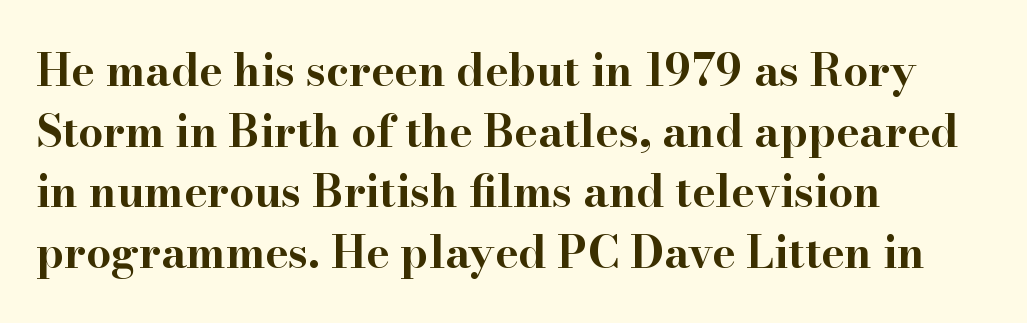
Q: Is the text bold? A: Yes.
Q: Is the text italic (slanted)? A: No, it is upright.
Q: Is the typeface a serif or a sans-serif typeface? A: Serif.
Q: Is the text underlined? A: No.
Q: How is the paragraph aligned? A: Left-aligned.
Q: Is the spacing between letters normal or unusually wide? A: Normal.
Q: Is the spacing between lines tight, normal or loose? A: Normal.
Q: Width (condensed, normal, or wide)? A: Wide.
Q: Stroke contrast? A: High.
Q: x-height? A: Small.
Q: Monospaced? A: No.
